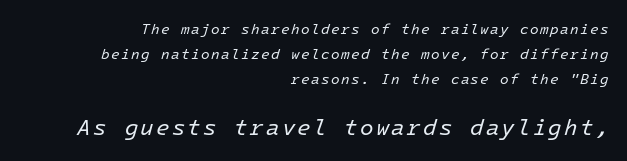
Right-aligned paragraph, ragged on the left. Weight: in the light-to-regular range. Just letters on the line, the space beneath them empty. The block sitting lower on the canvas is the one with enlarged characters. You can tell it's italic because the verticals aren't actually vertical.
